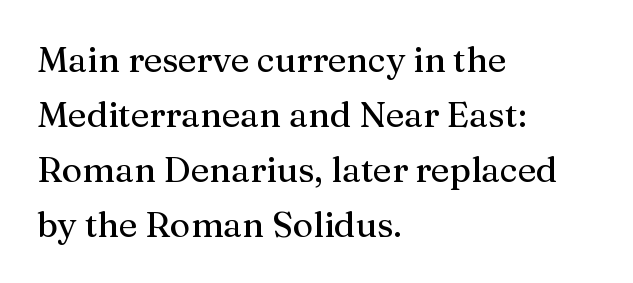
{"serif": "yes", "italic": "no", "width": "normal", "stroke_contrast": "medium", "x_height": "medium", "monospaced": "no", "underline": "no", "align": "left", "line_spacing": "normal", "line_spacing_ratio": 1.57, "letter_spacing": "normal", "letter_spacing_em": 0.0, "glyph_px": 35}
